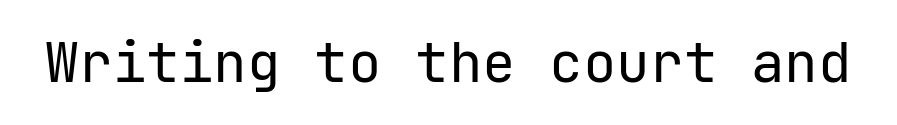
The image shows 56 px regular-weight sans-serif type, upright, monospaced; set normal letter spacing, not underlined; low stroke contrast and a medium x-height.
